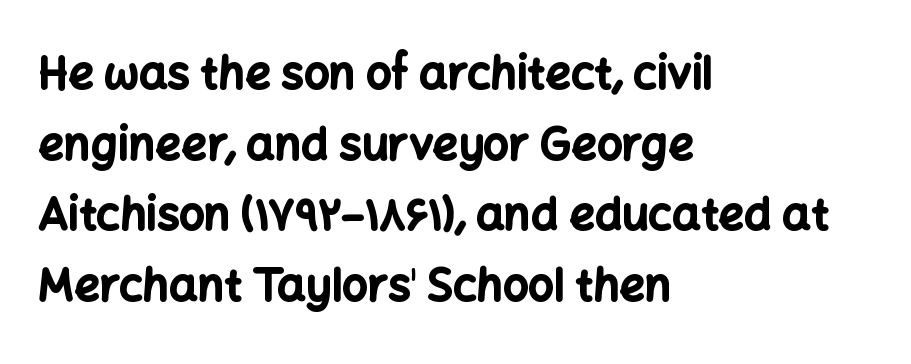
{"serif": "no", "italic": "no", "bold": "yes", "weight": "bold", "width": "normal", "stroke_contrast": "low", "x_height": "medium", "monospaced": "no", "underline": "no", "align": "left", "line_spacing": "normal", "line_spacing_ratio": 1.57, "letter_spacing": "normal", "letter_spacing_em": 0.0, "glyph_px": 45}
